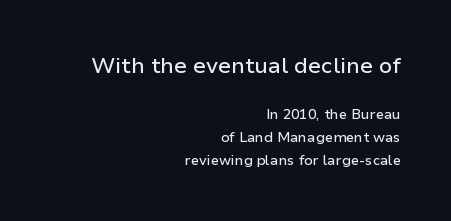
Q: Is the text italic (slanted)? A: No, it is upright.
Q: Is the text underlined? A: No.
Q: How is the paragraph aligned? A: Right-aligned.
Q: Is the spacing between letters normal or unusually wide? A: Normal.
Q: Is the spacing between lines tight, normal or loose? A: Normal.
Q: Which block of text is set in a larger size, the first (top) or the second (bottom)? A: The first (top) one.
